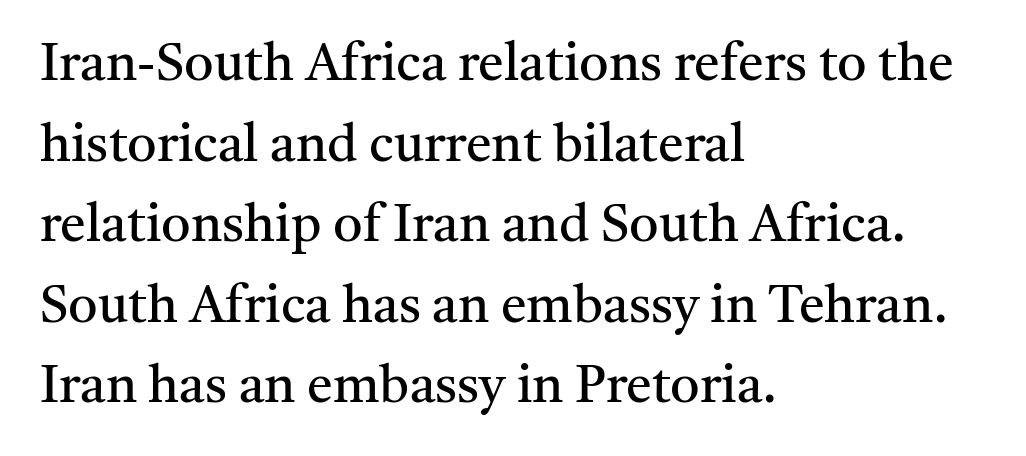
Spacing verdict: proportional, widths tailored to each character. Designer's note — italics off, roman on. The typeface chosen for these lines features serifs. Letters have the restrained weight of plain body copy at most.
